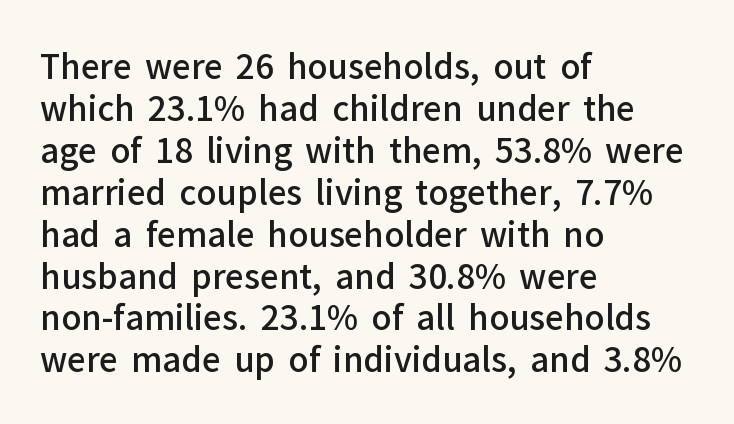
The font family rendered here belongs to the sans-serif group. If you measured baseline to baseline, you'd find a middling distance. The paragraph has a hard left edge and a soft right edge. Only glyphs here, with clear space below each row. Short note: letters normally spaced.
